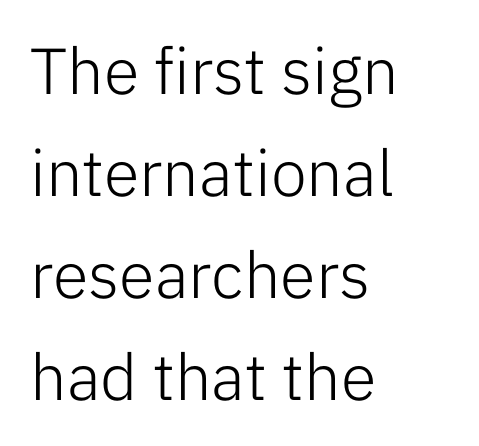
The image shows 65 px light sans-serif type, upright; set left-aligned, normal line spacing (1.57x), normal letter spacing, not underlined; low stroke contrast and a medium x-height.
